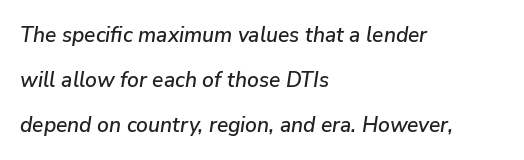
Q: Is the text italic (slanted)? A: Yes, it leans right by about 9 degrees.
Q: Is the text underlined? A: No.
Q: How is the paragraph aligned? A: Left-aligned.
Q: Is the spacing between letters normal or unusually wide? A: Normal.
Q: Is the spacing between lines tight, normal or loose? A: Loose.
